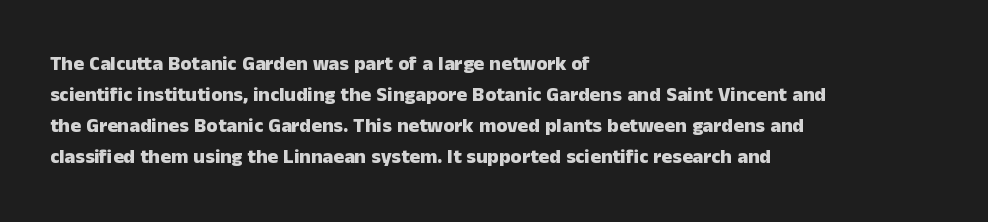
{"italic": "no", "bold": "yes", "underline": "no", "align": "left", "line_spacing": "normal", "line_spacing_ratio": 1.55, "letter_spacing": "normal", "letter_spacing_em": 0.0, "glyph_px": 20}
